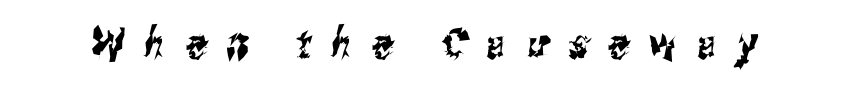
Q: Is the typeface a serif or a sans-serif typeface? A: Sans-serif.
Q: Is the text underlined? A: No.
Q: Is the spacing between letters normal or unusually wide? A: Unusually wide.
Q: Width (condensed, normal, or wide)? A: Condensed.
Q: Stroke contrast? A: Medium.
Q: x-height? A: Medium.
Q: Monospaced? A: No.
